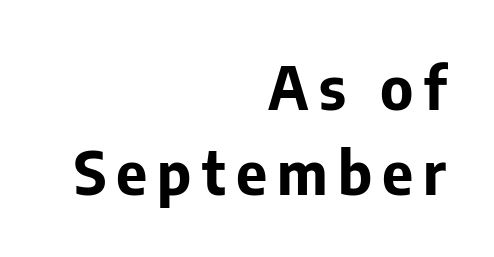
The image shows 60 px bold sans-serif type, upright; set right-aligned, normal line spacing (1.41x), not underlined; low stroke contrast and a medium x-height.
